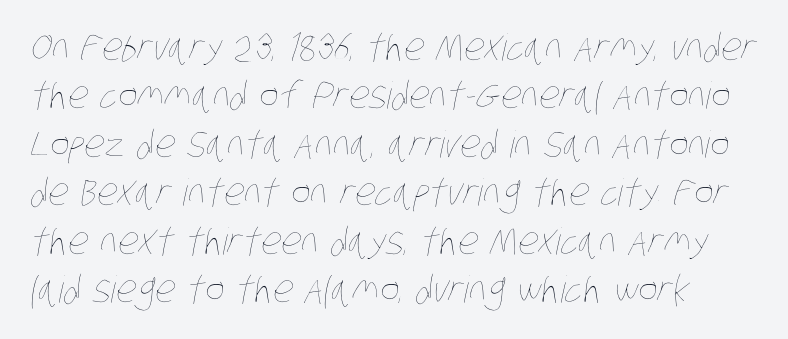
The image shows 37 px thin, condensed type; set normal line spacing (1.31x), normal letter spacing, not underlined; low stroke contrast and a large x-height.
